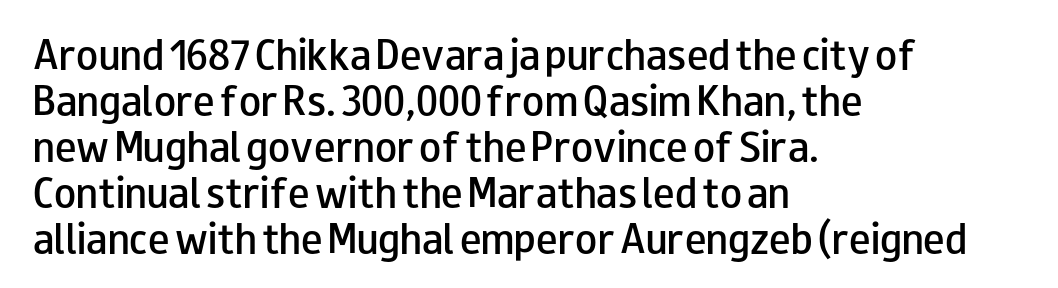
The image shows 36 px semibold, wide sans-serif type, upright; set left-aligned, normal line spacing (1.28x), normal letter spacing, not underlined; low stroke contrast and a small x-height.
